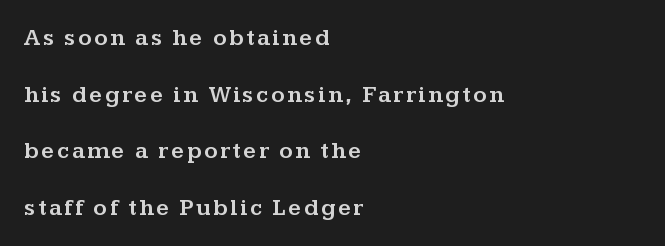
The image shows 23 px text type, upright; set left-aligned, loose line spacing (2.46x), not underlined.
